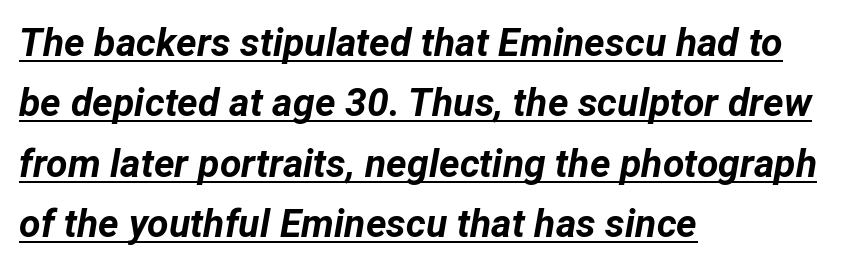
The face used here appears with an underline applied. Slanted lettering throughout. Look at the stroke-to-counter ratio: heavy, a bold. A typesetter would call this proportional, since set widths differ per character. The passage shown has conventional tracking throughout. How would I describe the line gaps? Plain and ordinary.
